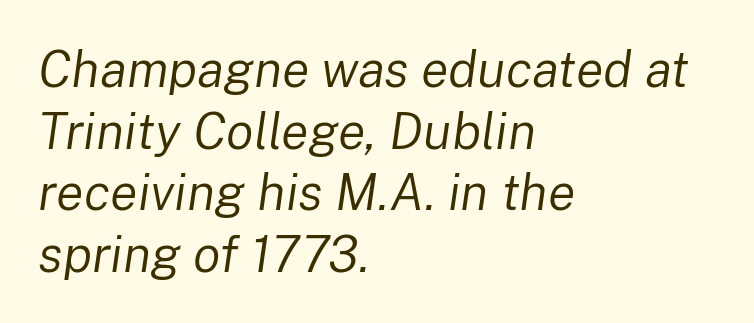
The passage shown is typed in a proportional face where columns would drift. Does the lettering tilt? It does — this is italic. No extra ink here — the face is not bold. Does extra space separate the letters? No, they use regular spacing. Honestly, there is no underline to notice here at all. In CSS terms this would be text-align: left.
